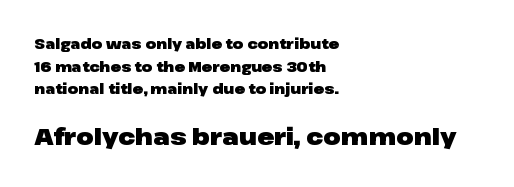
Students, observe: this is what conventionally led text looks like. Does the weight exceed regular? Yes, all the way to bold. Honestly, the letter spacing is just normal — you wouldn't notice it. These lines stack with their left ends in a neat column.
